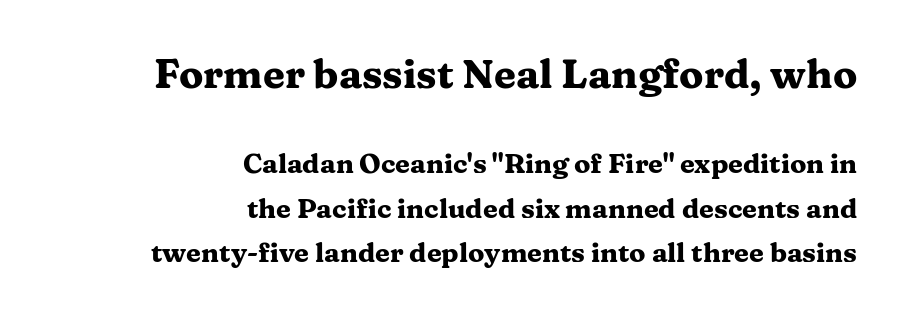
{"serif": "yes", "italic": "no", "bold": "yes", "weight": "heavy", "width": "wide", "stroke_contrast": "medium", "x_height": "medium", "monospaced": "no", "underline": "no", "align": "right", "line_spacing": "normal", "line_spacing_ratio": 1.65, "letter_spacing": "normal", "letter_spacing_em": 0.0, "larger_block": "first", "size_ratio": 1.48, "glyph_px": 40}
